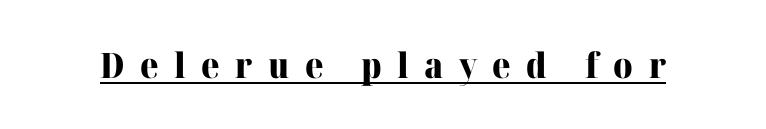
The image shows 35 px heavy serif type, upright; set unusually wide letter spacing (+0.44 em), underlined; high stroke contrast and a medium x-height.
